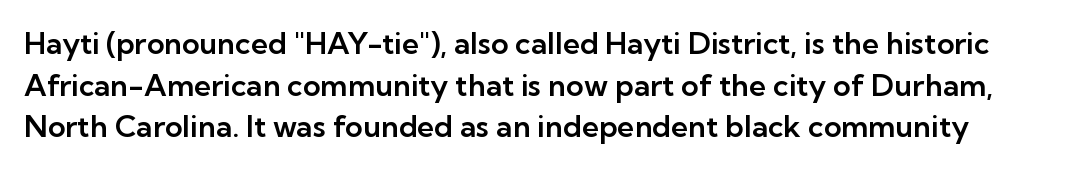
What stands out about the letter spacing? Nothing — it is the standard amount. Descenders are the only things crossing below the line. Note the varied advance widths — an 'i' is clearly narrower than an 'm'. Designer's note — italics off, roman on.
